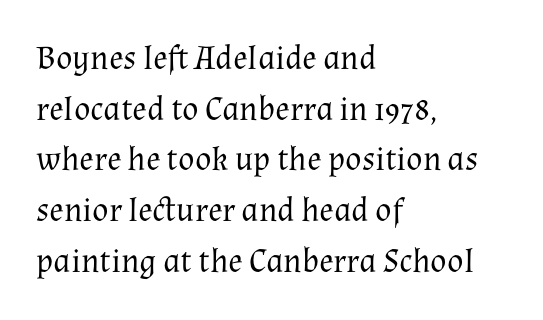
The type sits square on the baseline with zero lean. The strip under each line holds only bare page. The letterforms sit at book weight or below. Is there much room between lines? A standard amount, neither cramped nor airy. Letter spacing: default. Here the designer chose a conventional face with non-uniform glyph widths.
